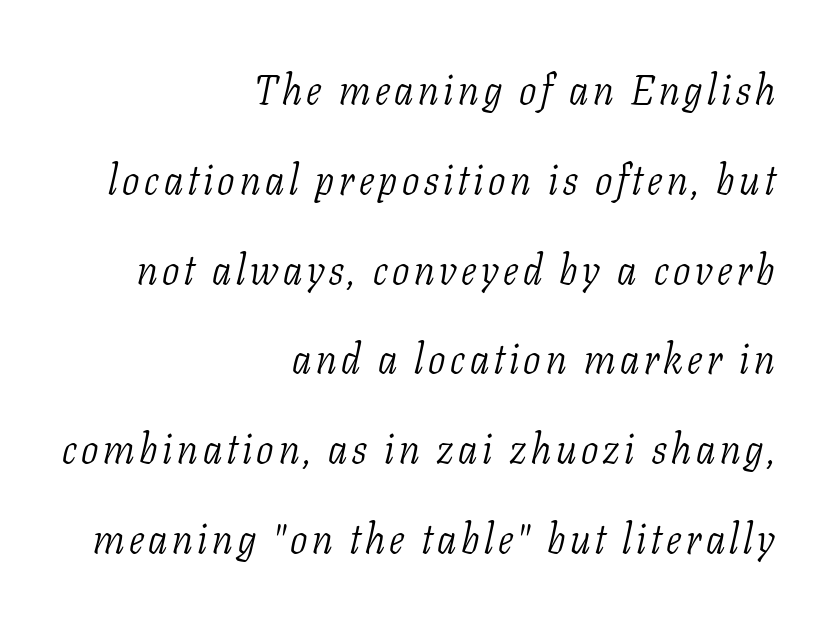
{"serif": "yes", "italic": "yes", "lean": "right", "slant_degrees": 11, "bold": "no", "weight": "light", "width": "condensed", "stroke_contrast": "low", "x_height": "medium", "monospaced": "no", "underline": "no", "align": "right", "line_spacing": "loose", "line_spacing_ratio": 2.19, "glyph_px": 41}
